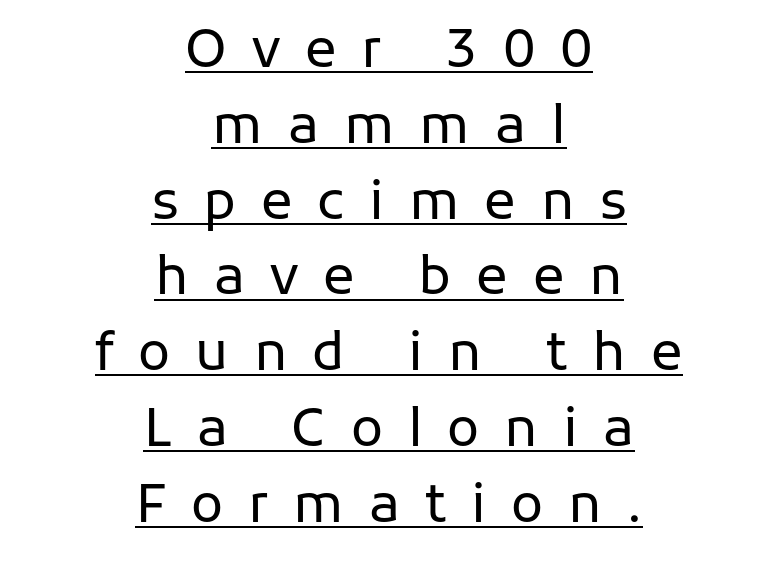
A quiet, ordinary-to-light weight characterises the typeface. Each line is balanced around a shared central axis. A typesetter would label this face a sans. Vertically, the passage feels balanced, rows spaced as you'd expect. This sample uses an upright cut, with every glyph sitting square on the baseline.
